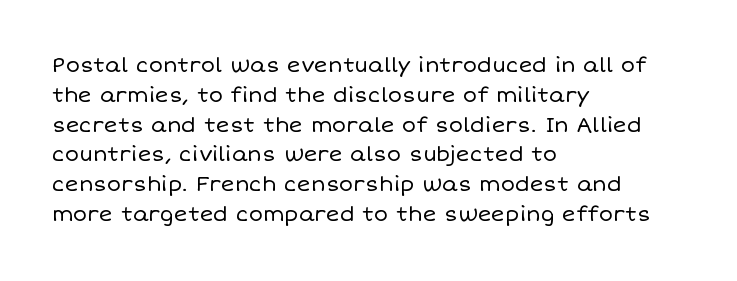
{"italic": "no", "bold": "no", "underline": "no", "align": "left", "line_spacing": "normal", "line_spacing_ratio": 1.42, "letter_spacing": "normal", "letter_spacing_em": 0.0, "glyph_px": 21}
